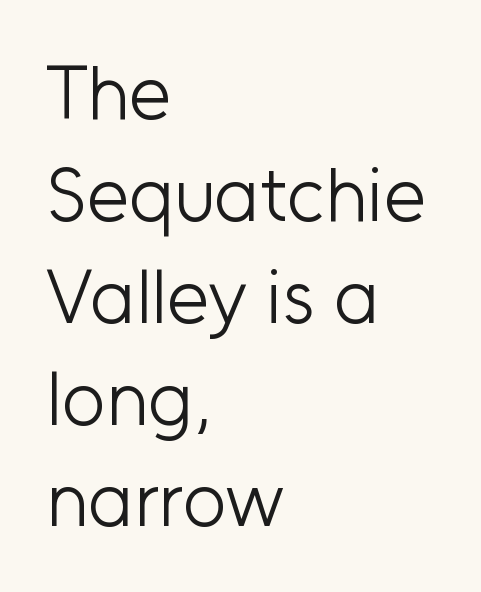
Nobody touched the tracking dial on this one. These lines are rendered in a variable-pitch font. Every row of glyphs begins at an identical x-position on the left. Heft: none added — not bold. The designer went with a sans here, leaving each stem footless. The lines sit at an ordinary, default distance from one another.
